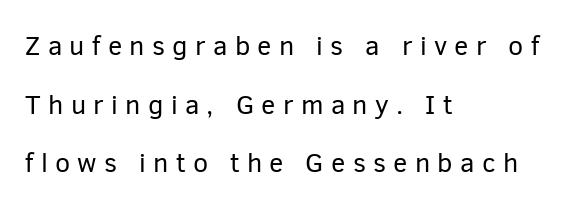
Q: Is the text bold? A: No.
Q: Is the text italic (slanted)? A: No, it is upright.
Q: Is the text underlined? A: No.
Q: How is the paragraph aligned? A: Left-aligned.
Q: Is the spacing between letters normal or unusually wide? A: Unusually wide.
Q: Is the spacing between lines tight, normal or loose? A: Loose.
